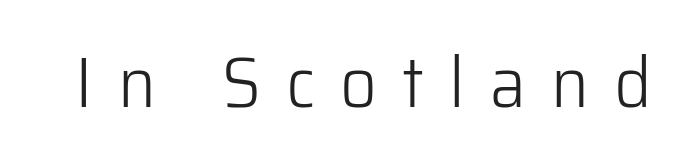
The image shows 72 px light sans-serif type, upright; set unusually wide letter spacing (+0.35 em), not underlined; low stroke contrast and a medium x-height.
